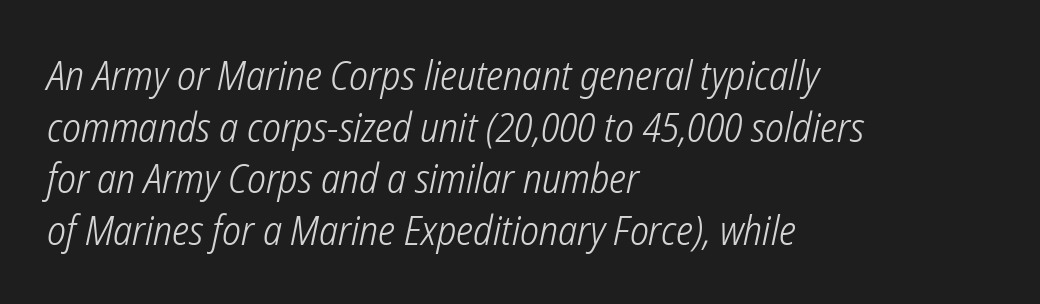
The rendering shows plain stroke endings on the letterforms — a sans-serif design. These lines are rendered in a variable-pitch font. A typesetter would call this leading conventional body-copy spacing. Nothing heavy about these letters — not bold at all. Words float on clear page, feet unadorned.
